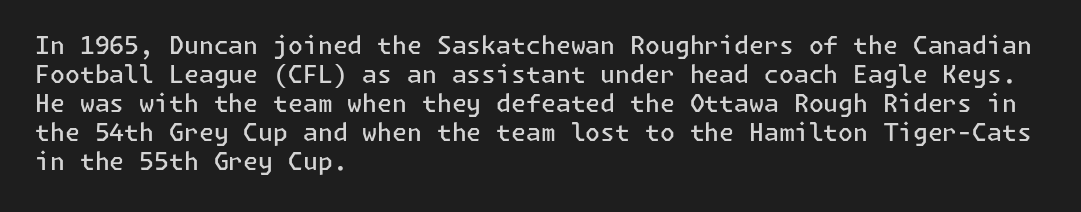
{"italic": "no", "bold": "semi", "underline": "no", "align": "left", "line_spacing_ratio": 1.21, "letter_spacing": "normal", "letter_spacing_em": 0.0, "glyph_px": 24}
